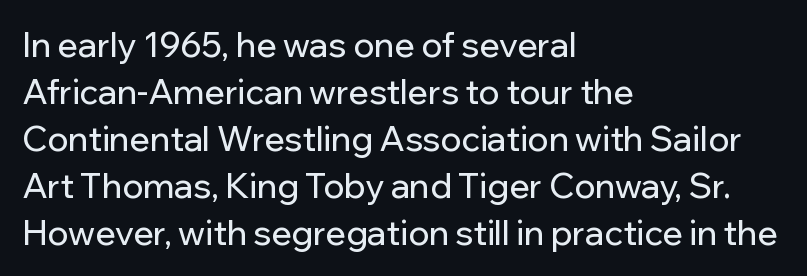
The designer left line spacing at the default. Think of a printed novel: that variable character pitch is what you see here. Ordinary non-slanted type is in use. Words float on clear page, feet unadorned.
